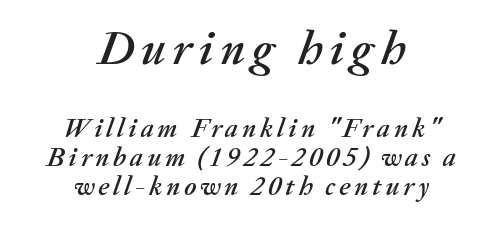
{"italic": "yes", "lean": "right", "slant_degrees": 20, "width": "normal", "stroke_contrast": "medium", "x_height": "medium", "monospaced": "no", "underline": "no", "align": "center", "line_spacing": "tight", "line_spacing_ratio": 1.06, "larger_block": "first", "size_ratio": 1.78, "glyph_px": 48}
